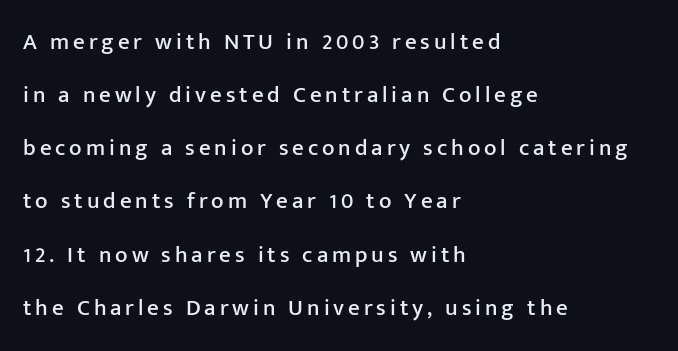
The image shows 23 px text type, upright; set left-aligned, loose line spacing (2.31x), not underlined.
